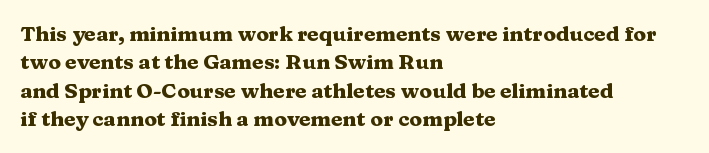
The image shows 21 px bold type, upright; set left-aligned, normal line spacing (1.35x), normal letter spacing, not underlined.
